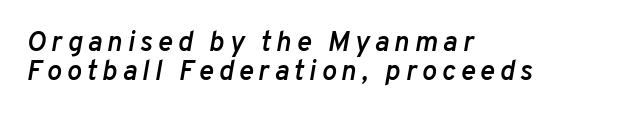
{"italic": "yes", "lean": "right", "slant_degrees": 10, "bold": "semi", "weight": "semibold", "width": "normal", "stroke_contrast": "low", "x_height": "medium", "monospaced": "no", "underline": "no", "align": "left", "line_spacing": "tight", "line_spacing_ratio": 1.03, "glyph_px": 28}
